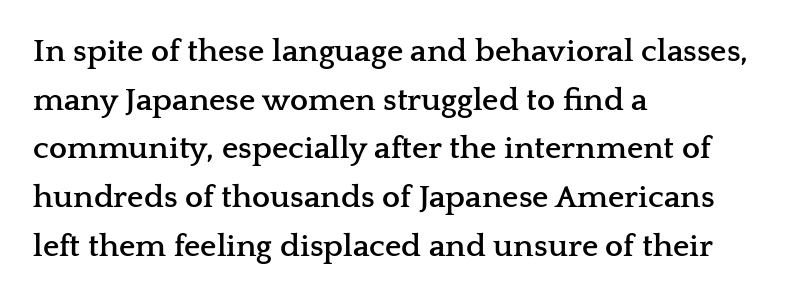
Q: Is the text bold? A: Yes.
Q: Is the text italic (slanted)? A: No, it is upright.
Q: Is the typeface a serif or a sans-serif typeface? A: Serif.
Q: Is the text underlined? A: No.
Q: How is the paragraph aligned? A: Left-aligned.
Q: Is the spacing between letters normal or unusually wide? A: Normal.
Q: Is the spacing between lines tight, normal or loose? A: Normal.
Q: Width (condensed, normal, or wide)? A: Wide.
Q: Stroke contrast? A: Low.
Q: x-height? A: Medium.
Q: Monospaced? A: No.
